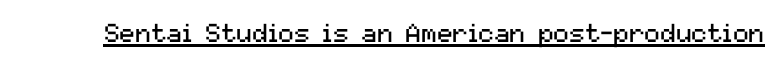
The image shows 26 px text type, upright; set normal letter spacing, underlined.
